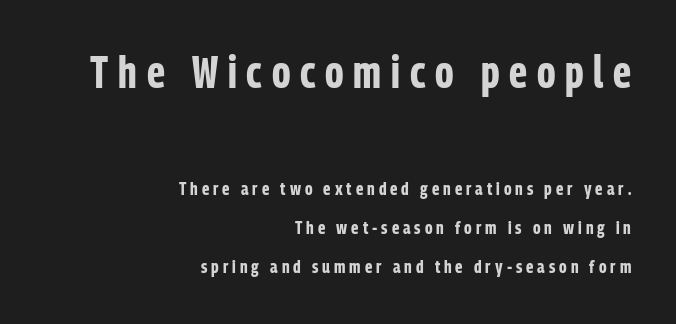
Q: Is the text bold? A: Yes.
Q: Is the text italic (slanted)? A: No, it is upright.
Q: Is the typeface a serif or a sans-serif typeface? A: Sans-serif.
Q: Is the text underlined? A: No.
Q: How is the paragraph aligned? A: Right-aligned.
Q: Is the spacing between letters normal or unusually wide? A: Unusually wide.
Q: Is the spacing between lines tight, normal or loose? A: Loose.
Q: Which block of text is set in a larger size, the first (top) or the second (bottom)? A: The first (top) one.
Q: Width (condensed, normal, or wide)? A: Condensed.
Q: Stroke contrast? A: Low.
Q: x-height? A: Medium.
Q: Monospaced? A: No.
